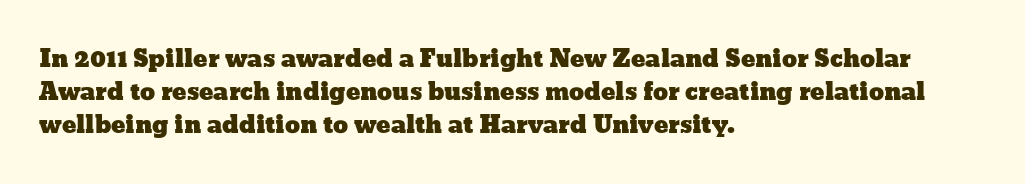
The lines are quadded left. Does extra space separate the letters? No, they use regular spacing. Tall strokes in this sample are plumb rather than angled. Notice how descenders clear the ascenders below comfortably — that's standard leading. This rendering features lettering with no underline.
